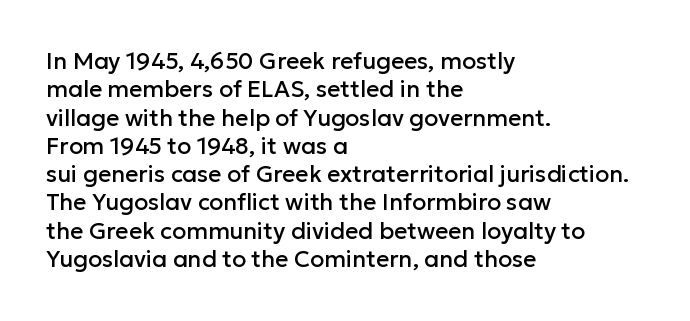
{"italic": "no", "underline": "no", "align": "left", "line_spacing_ratio": 1.23, "letter_spacing": "normal", "letter_spacing_em": 0.0, "glyph_px": 23}
